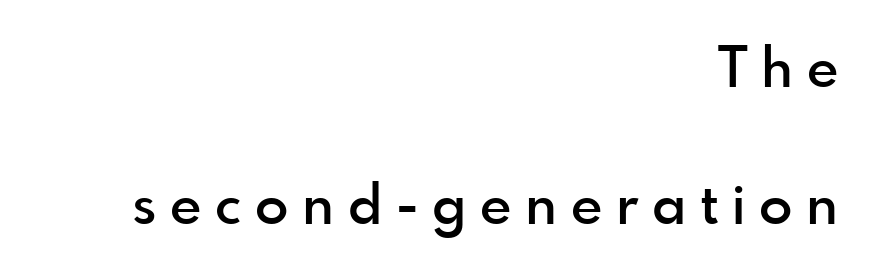
Q: Is the text bold? A: Semi-bold.
Q: Is the text italic (slanted)? A: No, it is upright.
Q: Is the typeface a serif or a sans-serif typeface? A: Sans-serif.
Q: Is the text underlined? A: No.
Q: How is the paragraph aligned? A: Right-aligned.
Q: Is the spacing between letters normal or unusually wide? A: Unusually wide.
Q: Is the spacing between lines tight, normal or loose? A: Loose.
Q: Width (condensed, normal, or wide)? A: Normal.
Q: x-height? A: Small.
Q: Monospaced? A: No.
